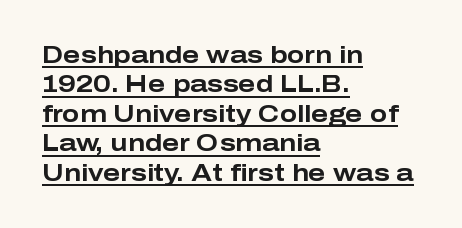
{"italic": "no", "bold": "yes", "underline": "yes", "align": "left", "line_spacing": "normal", "line_spacing_ratio": 1.28, "letter_spacing": "normal", "letter_spacing_em": 0.0, "glyph_px": 23}
